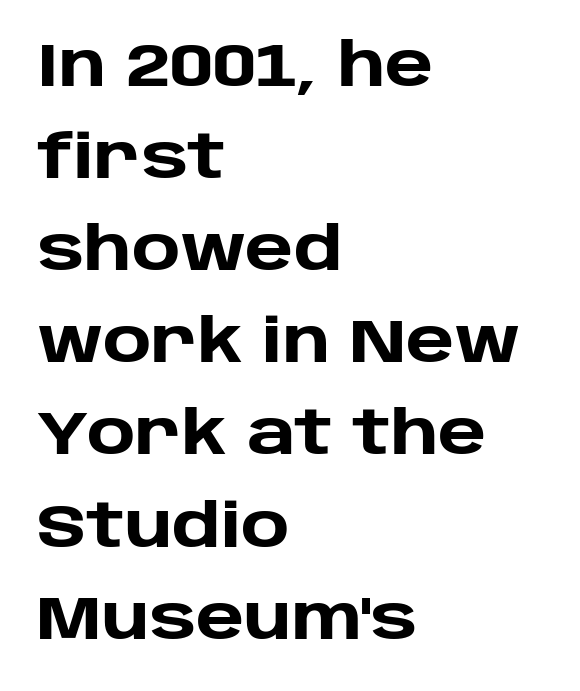
The image shows 61 px heavy sans-serif type, upright; set left-aligned, normal line spacing (1.51x), normal letter spacing, not underlined; low stroke contrast and a large x-height.
